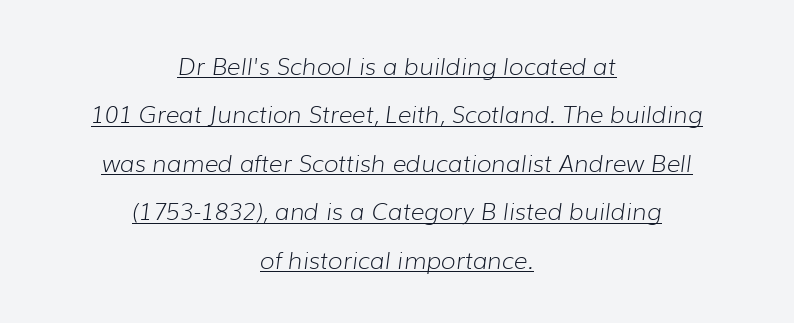
{"italic": "yes", "lean": "right", "slant_degrees": 7, "bold": "no", "underline": "yes", "align": "center", "line_spacing": "loose", "line_spacing_ratio": 2.02, "letter_spacing": "normal", "letter_spacing_em": 0.0, "glyph_px": 24}
